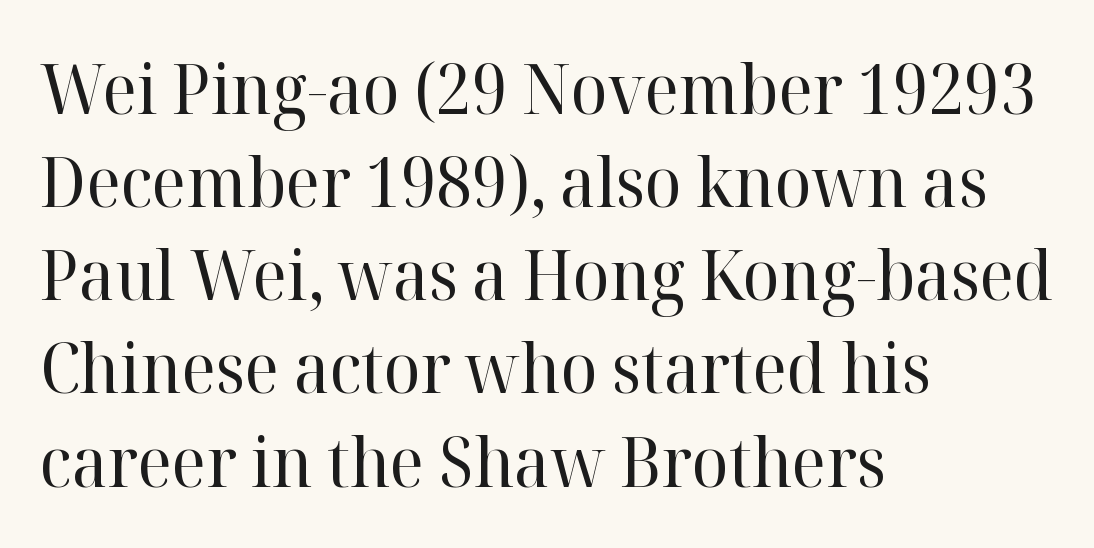
Here the designer chose a conventional face with non-uniform glyph widths. Nobody touched the tracking dial on this one. No italicization has been applied; the sample stays upright. In terms of letterform style, serifs are clearly present. Students, observe: this is what conventionally led text looks like.
